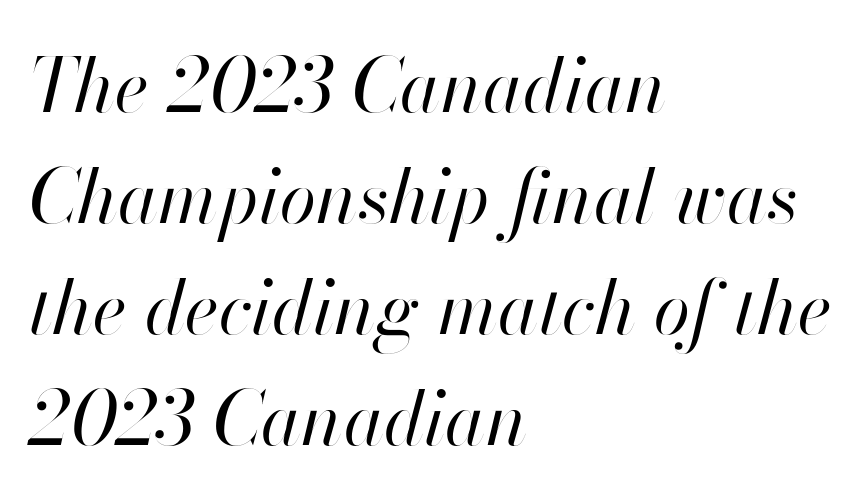
Q: Is the text bold? A: No.
Q: Is the text italic (slanted)? A: Yes, it leans right by about 13 degrees.
Q: Is the text underlined? A: No.
Q: How is the paragraph aligned? A: Left-aligned.
Q: Is the spacing between letters normal or unusually wide? A: Normal.
Q: Is the spacing between lines tight, normal or loose? A: Normal.
Q: Width (condensed, normal, or wide)? A: Normal.
Q: Stroke contrast? A: High.
Q: x-height? A: Small.
Q: Monospaced? A: No.
